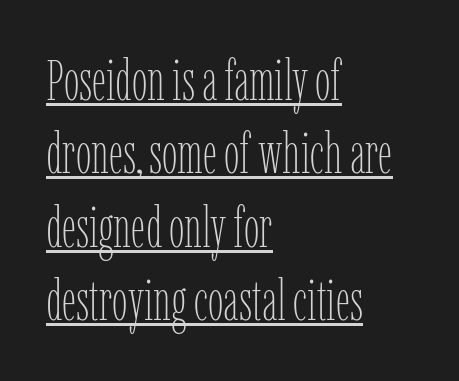
Nope, not italic — everything's standing straight. A light-to-regular cut is what we see here. The text block is weighted toward the left margin, trailing off unevenly rightward. The rows are spaced the way most documents space them. Students, observe the line beneath the letters — that is underlining. Note the varied advance widths — an 'i' is clearly narrower than an 'm'.
